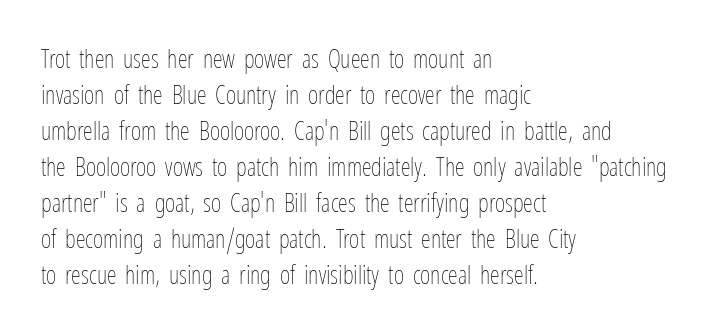
Q: Is the text bold? A: No.
Q: Is the text italic (slanted)? A: No, it is upright.
Q: Is the text underlined? A: No.
Q: How is the paragraph aligned? A: Left-aligned.
Q: Is the spacing between letters normal or unusually wide? A: Normal.
Q: Is the spacing between lines tight, normal or loose? A: Normal.
